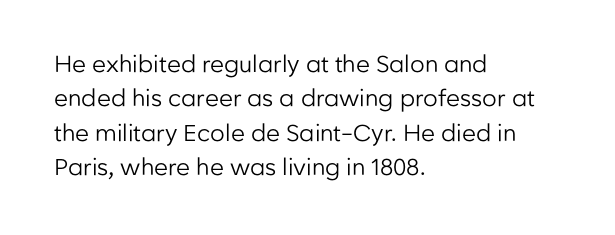
Q: Is the text bold? A: No.
Q: Is the text italic (slanted)? A: No, it is upright.
Q: Is the text underlined? A: No.
Q: How is the paragraph aligned? A: Left-aligned.
Q: Is the spacing between letters normal or unusually wide? A: Normal.
Q: Is the spacing between lines tight, normal or loose? A: Normal.
